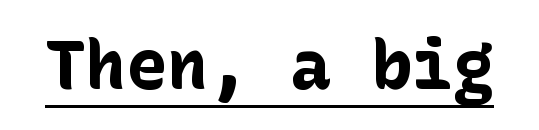
The image shows 68 px bold sans-serif type, upright; set normal letter spacing, underlined; low stroke contrast and a medium x-height.
